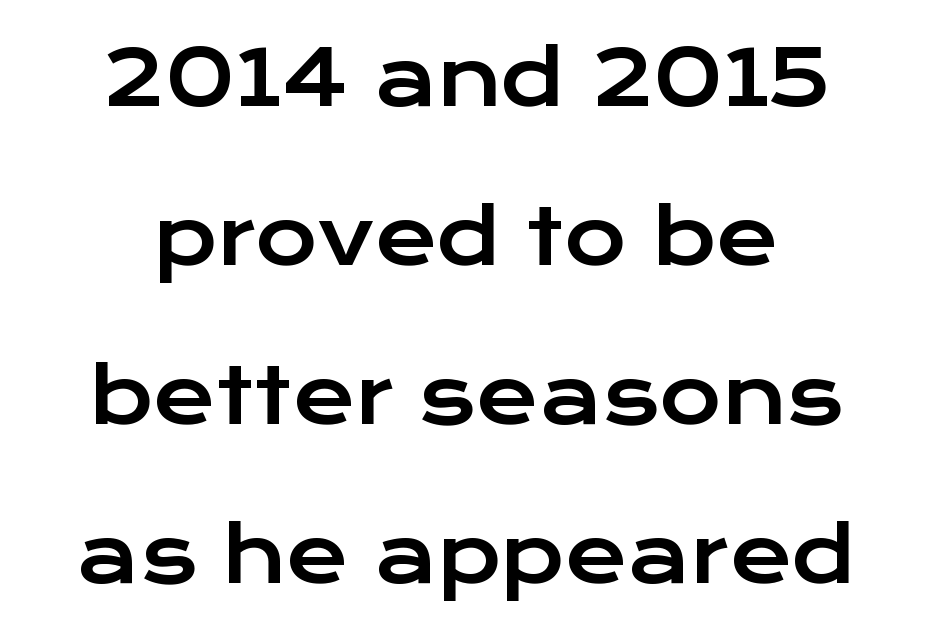
{"serif": "no", "italic": "no", "width": "wide", "stroke_contrast": "low", "x_height": "medium", "monospaced": "no", "underline": "no", "align": "center", "line_spacing": "loose", "line_spacing_ratio": 2.09, "letter_spacing": "normal", "letter_spacing_em": 0.0, "glyph_px": 76}
